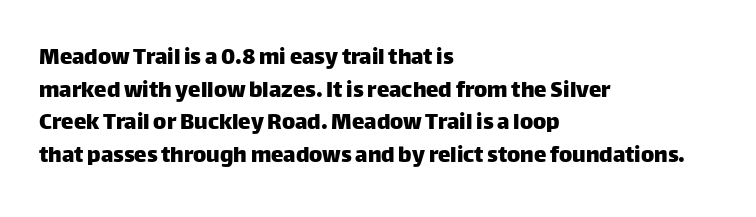
Q: Is the text italic (slanted)? A: No, it is upright.
Q: Is the text underlined? A: No.
Q: How is the paragraph aligned? A: Left-aligned.
Q: Is the spacing between letters normal or unusually wide? A: Normal.
Q: Is the spacing between lines tight, normal or loose? A: Normal.
